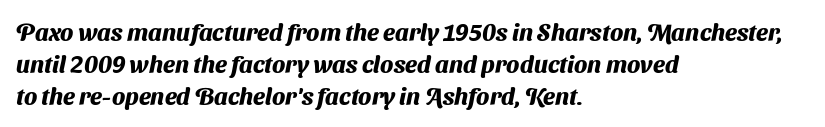
{"bold": "yes", "underline": "no", "align": "left", "line_spacing": "normal", "line_spacing_ratio": 1.34, "letter_spacing": "normal", "letter_spacing_em": 0.0, "glyph_px": 24}
